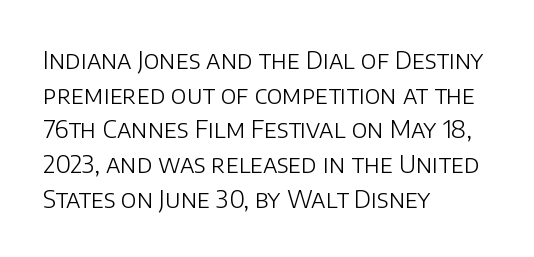
{"italic": "no", "bold": "no", "underline": "no", "align": "left", "line_spacing": "normal", "line_spacing_ratio": 1.39, "letter_spacing": "normal", "letter_spacing_em": 0.0, "glyph_px": 25}
